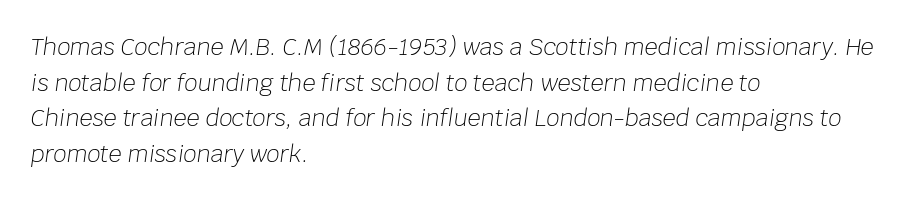
The image shows 23 px text type, italic (leaning right); set left-aligned, normal line spacing (1.55x), normal letter spacing, not underlined.
